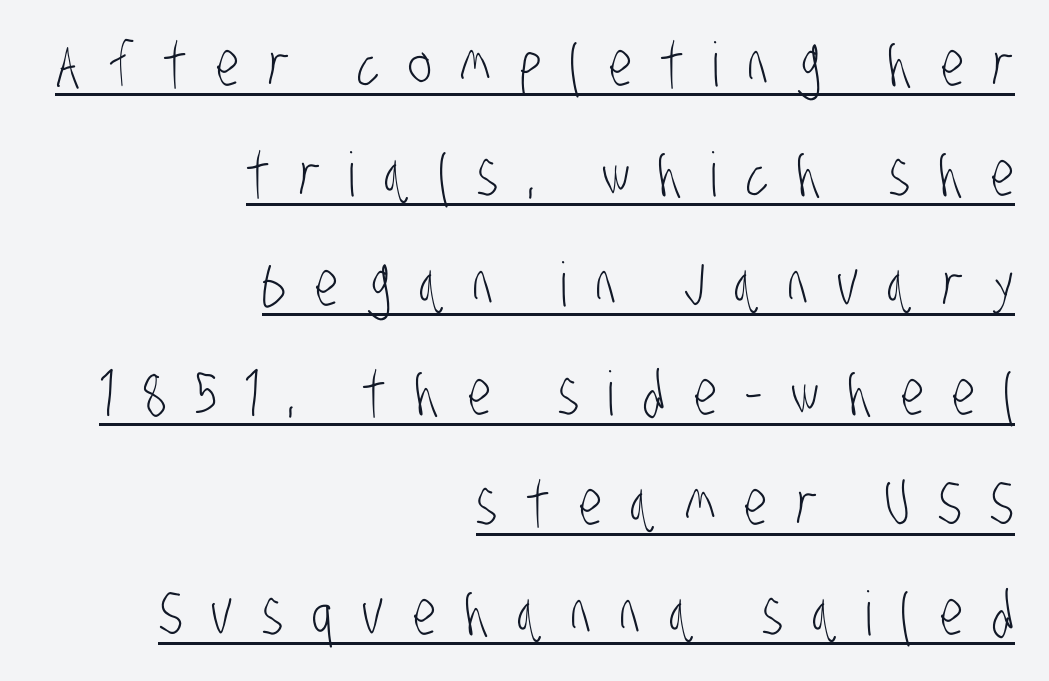
The image shows 61 px light, condensed sans-serif type; set right-aligned, line spacing 1.8x, unusually wide letter spacing (+0.47 em), underlined; low stroke contrast and a large x-height.
